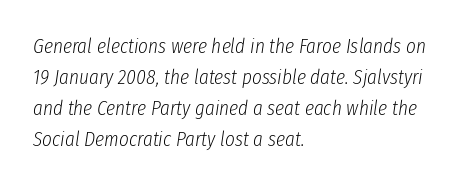
Glyph-to-glyph distance matches everyday printed text. The letters are slanted; this is an italic face. Is the type heavy? It reads as light-to-regular instead. The glyphs are unaccompanied by any horizontal stroke below them. The setting favours the left margin, as ordinary paragraphs usually do. Summary of vertical rhythm: regular, with standard interline spacing.
